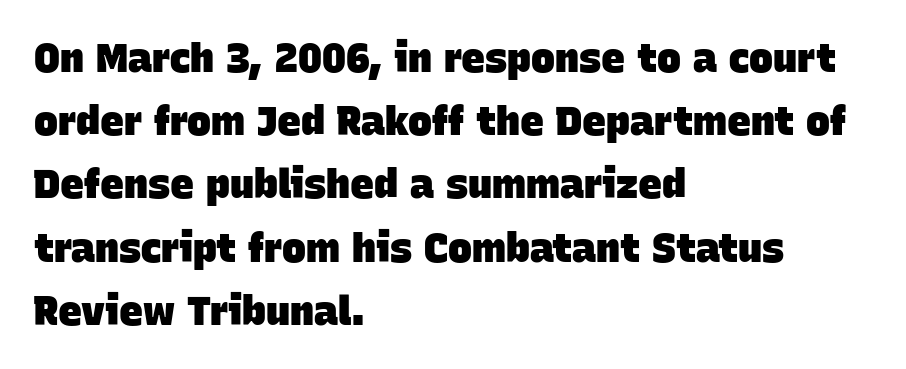
The image shows 40 px heavy sans-serif type; set left-aligned, normal line spacing (1.58x), normal letter spacing, not underlined; low stroke contrast and a large x-height.
